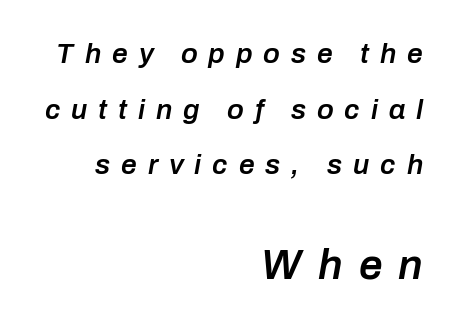
Q: Is the text bold? A: Semi-bold.
Q: Is the text italic (slanted)? A: Yes, it leans right by about 10 degrees.
Q: Is the text underlined? A: No.
Q: How is the paragraph aligned? A: Right-aligned.
Q: Is the spacing between letters normal or unusually wide? A: Unusually wide.
Q: Is the spacing between lines tight, normal or loose? A: Loose.
Q: Which block of text is set in a larger size, the first (top) or the second (bottom)? A: The second (bottom) one.
Q: Width (condensed, normal, or wide)? A: Normal.
Q: Stroke contrast? A: Low.
Q: x-height? A: Medium.
Q: Monospaced? A: No.
